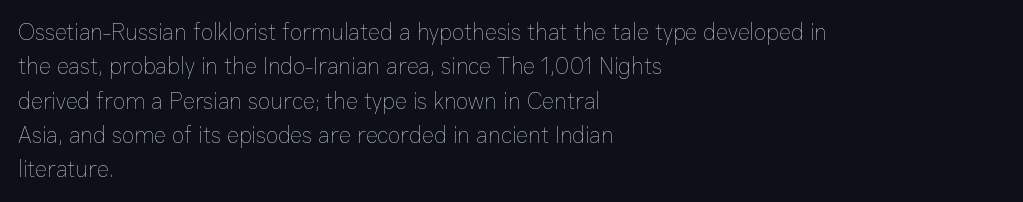
The vertical gap from one line to the next is medium. These lines were composed using upright roman letters. Horizontal alignment here is leftward, the default for most running prose. The gaps between neighbouring characters are ordinary and unremarkable. Weight: regular or lighter.
